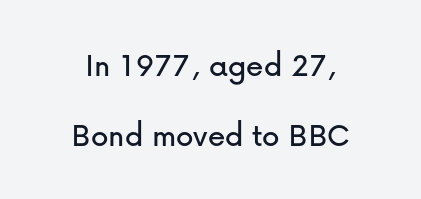
Q: Is the text italic (slanted)? A: No, it is upright.
Q: Is the typeface a serif or a sans-serif typeface? A: Sans-serif.
Q: Is the text underlined? A: No.
Q: How is the paragraph aligned? A: Centered.
Q: Is the spacing between letters normal or unusually wide? A: Normal.
Q: Is the spacing between lines tight, normal or loose? A: Loose.
Q: Width (condensed, normal, or wide)? A: Normal.
Q: Stroke contrast? A: Low.
Q: x-height? A: Medium.
Q: Monospaced? A: No.
